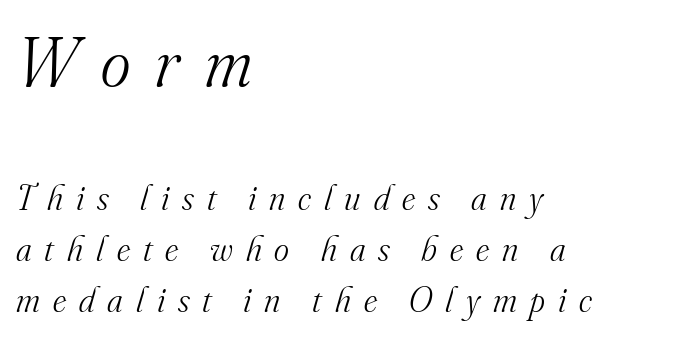
Q: Is the text bold? A: No.
Q: Is the text italic (slanted)? A: Yes, it leans right by about 16 degrees.
Q: Is the typeface a serif or a sans-serif typeface? A: Serif.
Q: Is the text underlined? A: No.
Q: How is the paragraph aligned? A: Left-aligned.
Q: Is the spacing between letters normal or unusually wide? A: Unusually wide.
Q: Is the spacing between lines tight, normal or loose? A: Normal.
Q: Which block of text is set in a larger size, the first (top) or the second (bottom)? A: The first (top) one.
Q: Width (condensed, normal, or wide)? A: Normal.
Q: Stroke contrast? A: Medium.
Q: x-height? A: Small.
Q: Monospaced? A: No.
